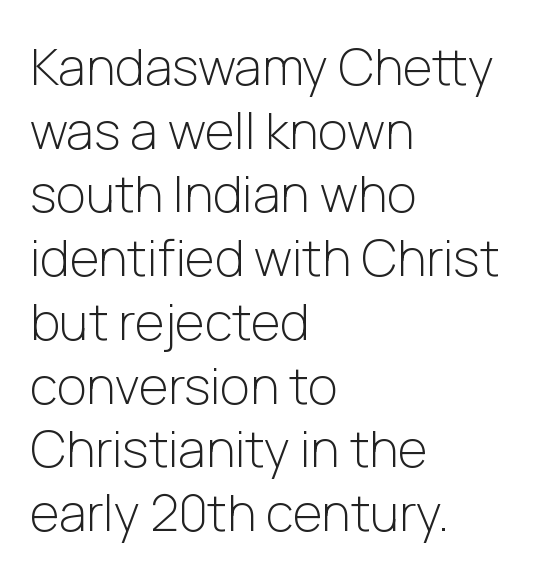
{"serif": "no", "italic": "no", "bold": "no", "weight": "light", "width": "normal", "stroke_contrast": "low", "x_height": "medium", "monospaced": "no", "underline": "no", "align": "left", "line_spacing": "normal", "line_spacing_ratio": 1.25, "letter_spacing": "normal", "letter_spacing_em": 0.0, "glyph_px": 51}
